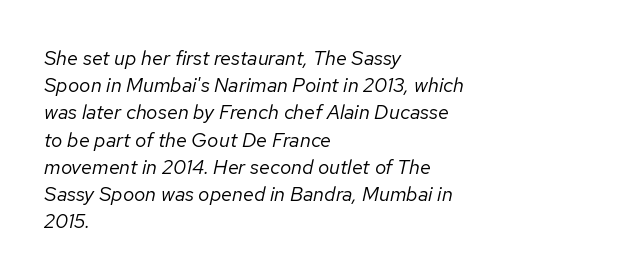
{"italic": "yes", "lean": "right", "slant_degrees": 12, "bold": "no", "underline": "no", "align": "left", "line_spacing": "normal", "line_spacing_ratio": 1.36, "letter_spacing": "normal", "letter_spacing_em": 0.0, "glyph_px": 20}
